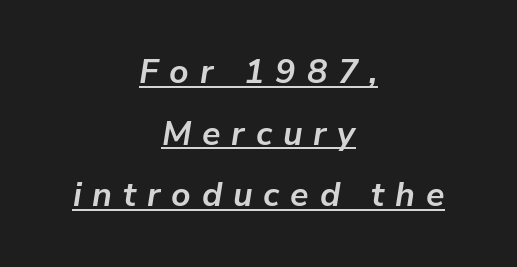
Q: Is the text bold? A: Yes.
Q: Is the text italic (slanted)? A: Yes, it leans right by about 9 degrees.
Q: Is the text underlined? A: Yes.
Q: How is the paragraph aligned? A: Centered.
Q: Is the spacing between letters normal or unusually wide? A: Unusually wide.
Q: Width (condensed, normal, or wide)? A: Normal.
Q: Stroke contrast? A: Low.
Q: x-height? A: Medium.
Q: Monospaced? A: No.
